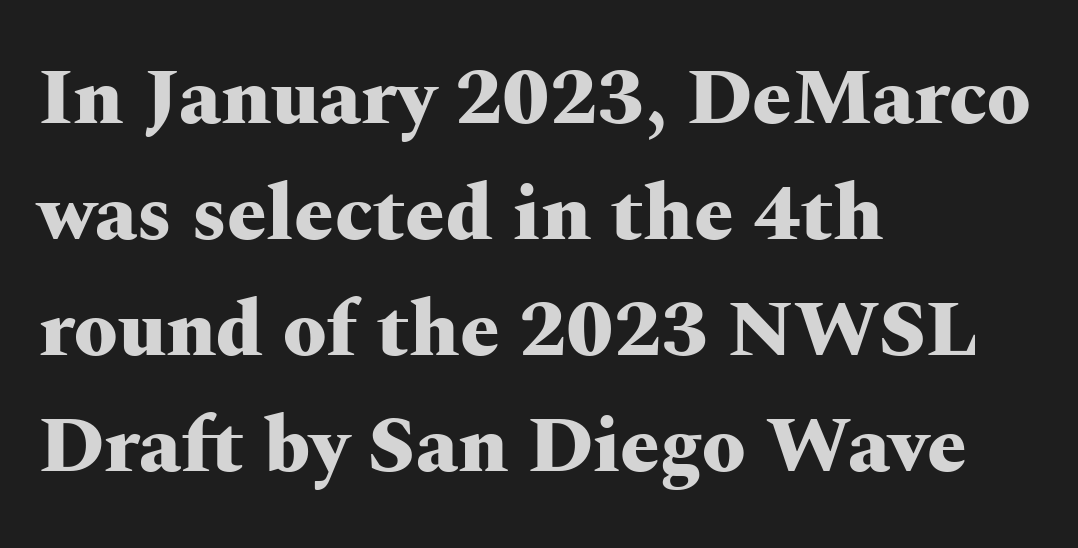
Note: serifs present on the glyphs. You could not count columns in this text — the font is proportionally spaced. Does the leading feel generous? No, just average. If you drew a ruler down the left edge, every line would touch it. Style check: upright. The sample has been set heavy, in full bold.
